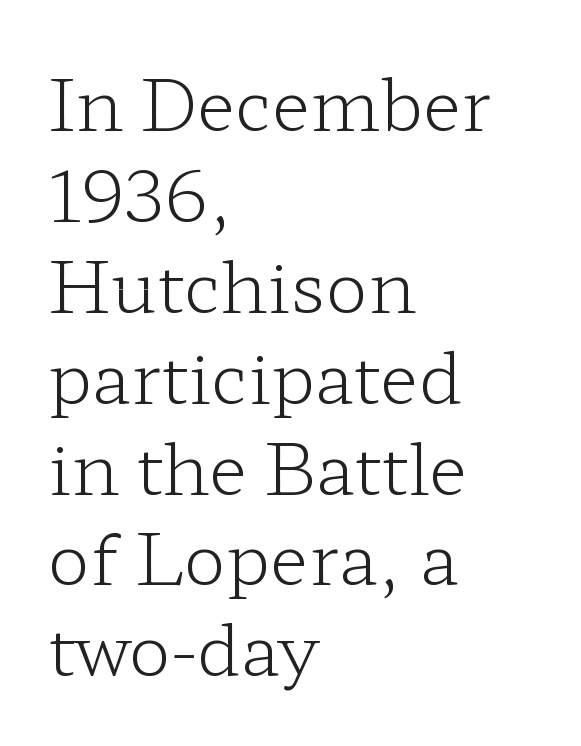
{"serif": "yes", "italic": "no", "bold": "no", "weight": "light", "width": "wide", "stroke_contrast": "low", "x_height": "medium", "monospaced": "no", "underline": "no", "align": "left", "line_spacing": "normal", "line_spacing_ratio": 1.28, "letter_spacing": "normal", "letter_spacing_em": 0.0, "glyph_px": 71}
